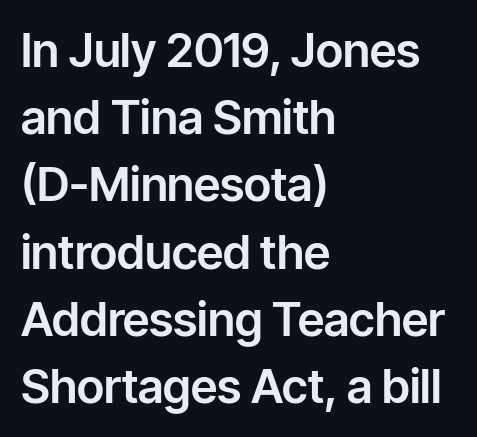
The image shows 47 px sans-serif type, upright; set left-aligned, normal line spacing (1.43x), normal letter spacing, not underlined; low stroke contrast and a medium x-height.
